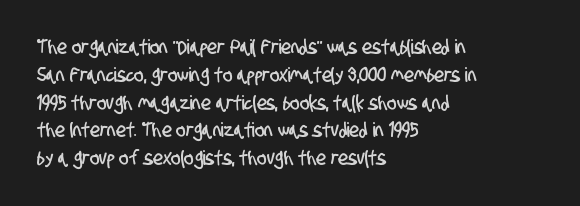
Each line starts at the same left margin while the right side varies. The foot of each line stays bare and open. Summary of vertical rhythm: regular, with standard interline spacing. The passage shown has conventional tracking throughout.
